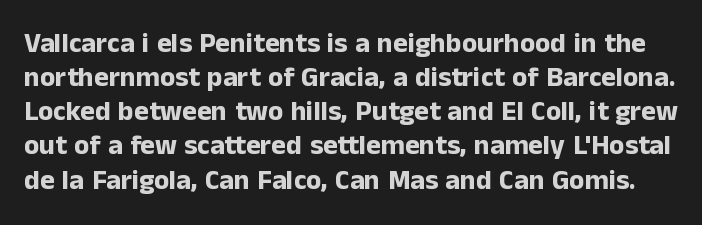
{"serif": "no", "italic": "no", "bold": "yes", "weight": "bold", "width": "normal", "stroke_contrast": "low", "x_height": "medium", "monospaced": "no", "underline": "no", "line_spacing_ratio": 1.22, "letter_spacing": "normal", "letter_spacing_em": 0.0, "glyph_px": 28}
